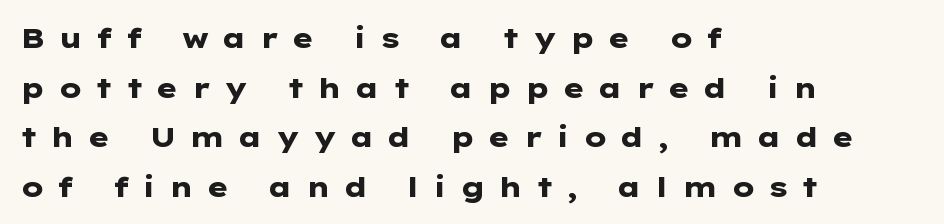
This sample is left-justified, so line endings fall wherever the words run out. Looks like regular typesetting: each glyph gets only the width it needs. A roman cut, with each character standing at attention. Heavy, bold letterforms. The type family on display is of the sans-serif kind.
